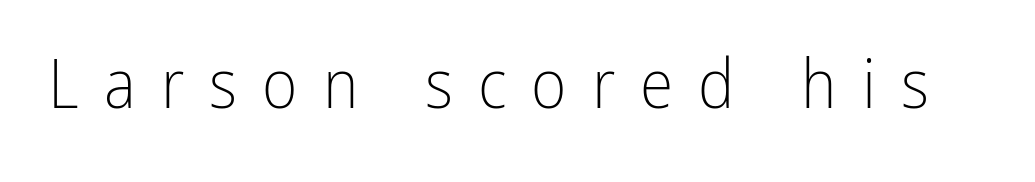
{"serif": "no", "italic": "no", "bold": "no", "weight": "light", "width": "condensed", "stroke_contrast": "low", "x_height": "medium", "monospaced": "no", "underline": "no", "letter_spacing": "wide", "letter_spacing_em": 0.37, "glyph_px": 68}
